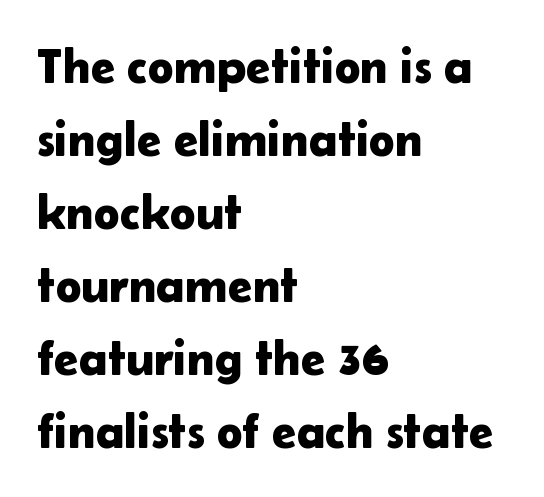
A student would call this left alignment; a typographer would say flush left, rag right. Quick note: interline space is typical. This sample uses an upright cut, with every glyph sitting square on the baseline. Each row of text sits above clean, open space. Letterform terminals end flat and unadorned throughout the passage.
